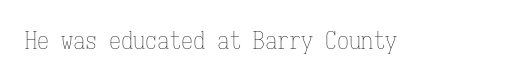
The image shows 24 px text type, upright; set normal letter spacing, not underlined.
